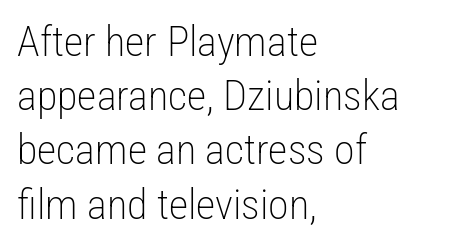
{"serif": "no", "italic": "no", "bold": "no", "weight": "light", "width": "condensed", "stroke_contrast": "low", "x_height": "medium", "monospaced": "no", "underline": "no", "align": "left", "line_spacing": "normal", "line_spacing_ratio": 1.29, "letter_spacing": "normal", "letter_spacing_em": 0.0, "glyph_px": 42}
